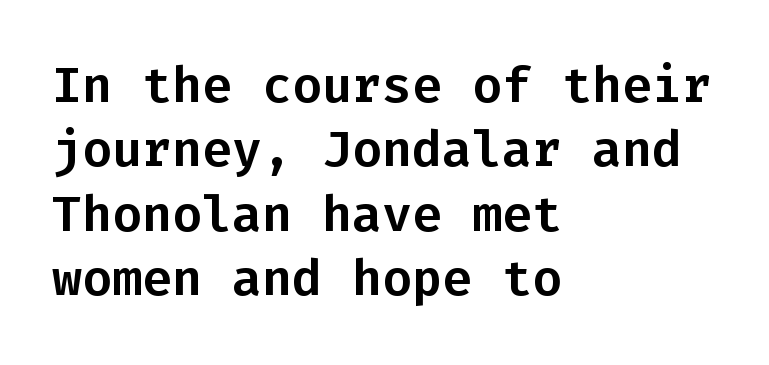
The image shows 50 px sans-serif type, upright, monospaced; set left-aligned, normal line spacing (1.29x), normal letter spacing, not underlined; low stroke contrast and a medium x-height.
